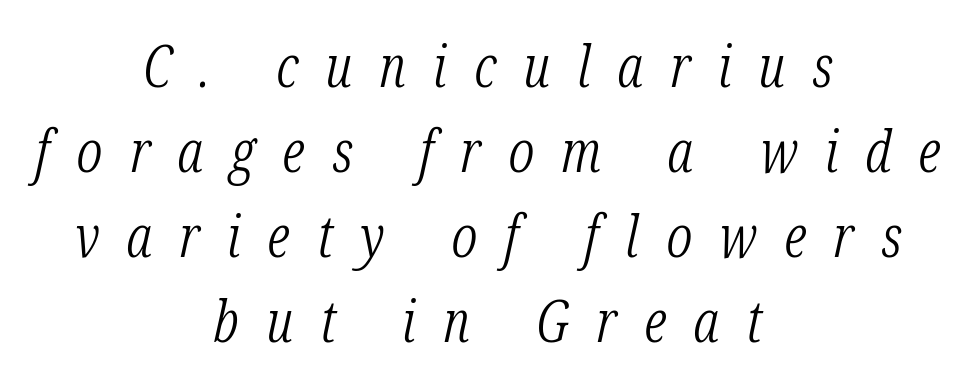
Q: Is the text bold? A: No.
Q: Is the text italic (slanted)? A: Yes, it leans right by about 12 degrees.
Q: Is the typeface a serif or a sans-serif typeface? A: Serif.
Q: Is the text underlined? A: No.
Q: How is the paragraph aligned? A: Centered.
Q: Is the spacing between letters normal or unusually wide? A: Unusually wide.
Q: Is the spacing between lines tight, normal or loose? A: Normal.
Q: Width (condensed, normal, or wide)? A: Condensed.
Q: Stroke contrast? A: Low.
Q: x-height? A: Medium.
Q: Monospaced? A: No.
